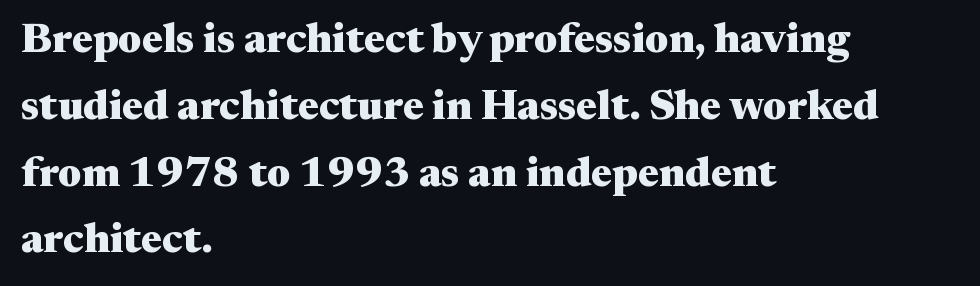
{"serif": "yes", "italic": "no", "bold": "yes", "weight": "heavy", "width": "wide", "stroke_contrast": "medium", "x_height": "medium", "monospaced": "no", "underline": "no", "align": "left", "line_spacing": "normal", "line_spacing_ratio": 1.59, "letter_spacing": "normal", "letter_spacing_em": 0.0, "glyph_px": 42}
